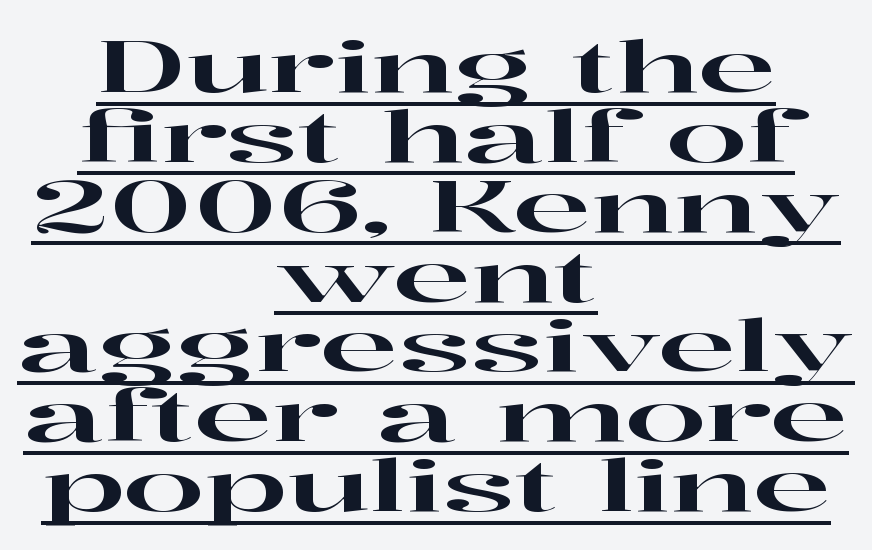
{"serif": "yes", "italic": "no", "width": "wide", "stroke_contrast": "high", "x_height": "medium", "monospaced": "no", "underline": "yes", "align": "center", "line_spacing": "tight", "line_spacing_ratio": 0.97, "letter_spacing": "normal", "letter_spacing_em": 0.0, "glyph_px": 72}
